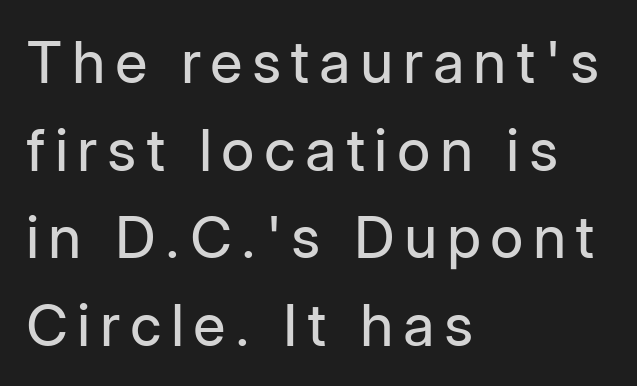
Unlike a traditional serif, this face leaves its strokes unadorned. Is there any slant? The stems are plumb. Compared with a centered layout, this one pins lines to the left instead. The space between consecutive lines is moderate. The weight tops out at a normal text grade.
